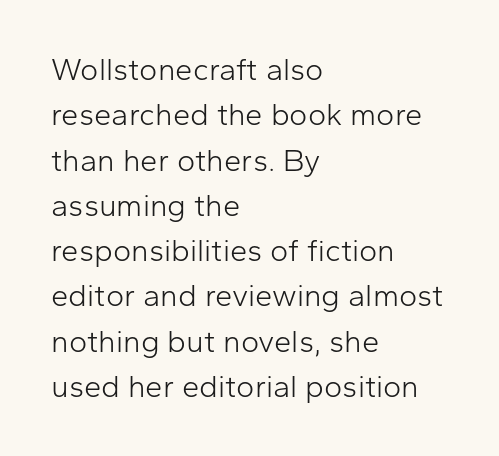
The image shows 31 px light sans-serif type, upright; set left-aligned, normal line spacing (1.46x), normal letter spacing, not underlined; low stroke contrast and a medium x-height.
